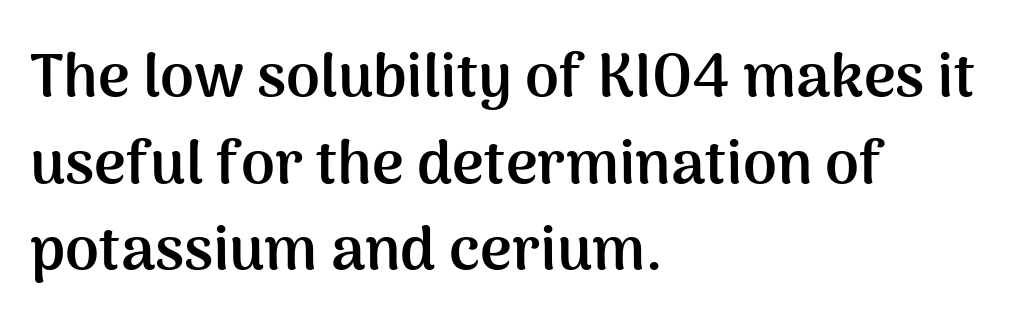
{"serif": "no", "italic": "no", "bold": "yes", "weight": "semibold", "width": "normal", "stroke_contrast": "medium", "x_height": "medium", "monospaced": "no", "underline": "no", "align": "left", "line_spacing": "normal", "line_spacing_ratio": 1.42, "letter_spacing": "normal", "letter_spacing_em": 0.0, "glyph_px": 61}
